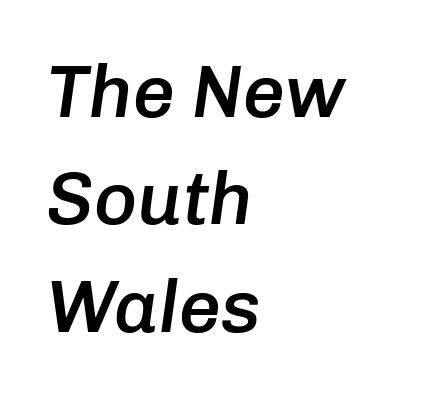
Q: Is the text bold? A: Semi-bold.
Q: Is the text italic (slanted)? A: Yes, it leans right by about 8 degrees.
Q: Is the text underlined? A: No.
Q: How is the paragraph aligned? A: Left-aligned.
Q: Is the spacing between letters normal or unusually wide? A: Normal.
Q: Is the spacing between lines tight, normal or loose? A: Normal.
Q: Width (condensed, normal, or wide)? A: Normal.
Q: Stroke contrast? A: Low.
Q: x-height? A: Medium.
Q: Monospaced? A: No.
